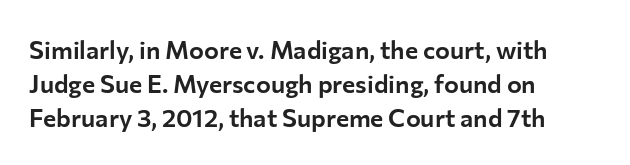
Q: Is the text italic (slanted)? A: No, it is upright.
Q: Is the text underlined? A: No.
Q: How is the paragraph aligned? A: Left-aligned.
Q: Is the spacing between letters normal or unusually wide? A: Normal.
Q: Is the spacing between lines tight, normal or loose? A: Normal.
